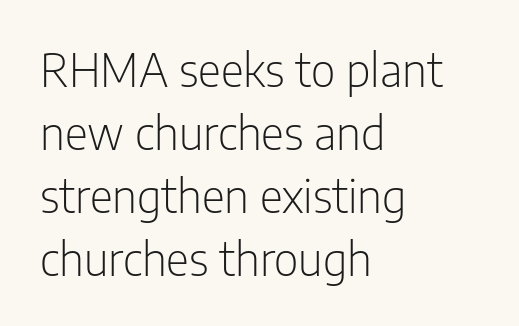
Q: Is the text bold? A: No.
Q: Is the text italic (slanted)? A: No, it is upright.
Q: Is the typeface a serif or a sans-serif typeface? A: Sans-serif.
Q: Is the text underlined? A: No.
Q: How is the paragraph aligned? A: Left-aligned.
Q: Is the spacing between letters normal or unusually wide? A: Normal.
Q: Is the spacing between lines tight, normal or loose? A: Normal.
Q: Width (condensed, normal, or wide)? A: Condensed.
Q: Stroke contrast? A: Low.
Q: x-height? A: Medium.
Q: Monospaced? A: No.
